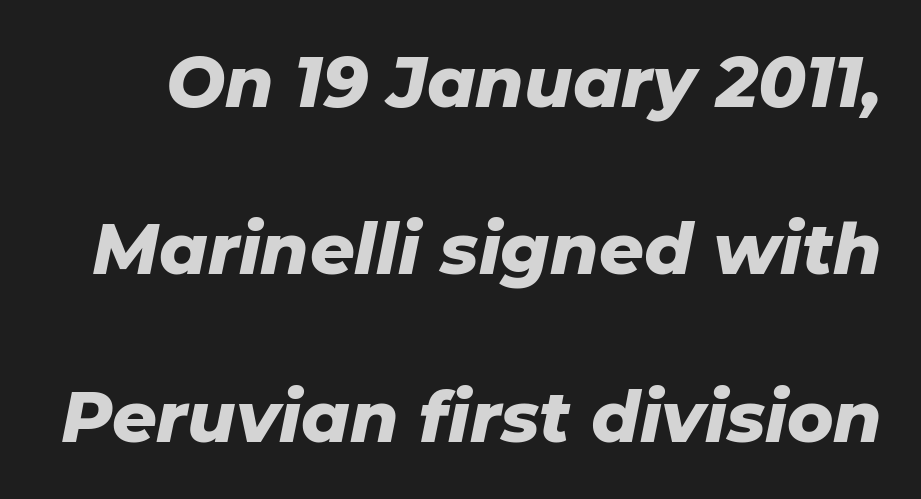
Q: Is the text bold? A: Yes.
Q: Is the text italic (slanted)? A: Yes, it leans right by about 11 degrees.
Q: Is the text underlined? A: No.
Q: Is the spacing between letters normal or unusually wide? A: Normal.
Q: Is the spacing between lines tight, normal or loose? A: Loose.
Q: Width (condensed, normal, or wide)? A: Normal.
Q: Stroke contrast? A: Low.
Q: x-height? A: Medium.
Q: Monospaced? A: No.
